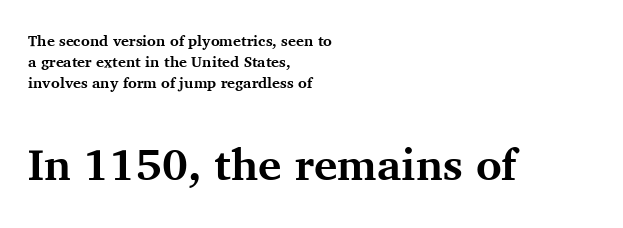
Unlike a clean sans, this face finishes its strokes with serifs. Just letters on the line, the space beneath them empty. Which margin do the lines hug? The left one — the right edge is uneven. Italic: no, the glyphs are upright roman.
